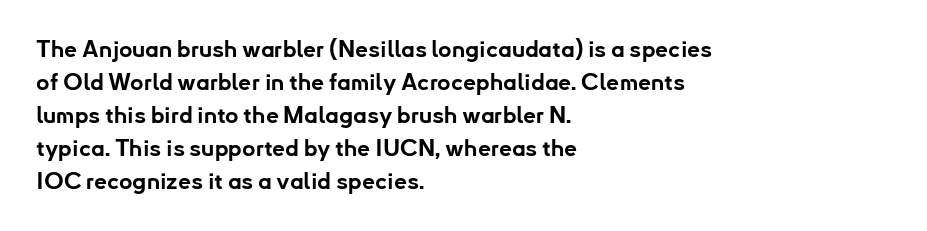
{"italic": "no", "bold": "yes", "underline": "no", "align": "left", "line_spacing": "normal", "line_spacing_ratio": 1.43, "letter_spacing": "normal", "letter_spacing_em": 0.0, "glyph_px": 23}
